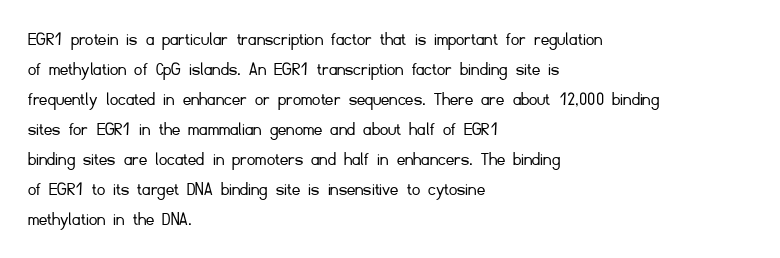
Q: Is the text bold? A: No.
Q: Is the text italic (slanted)? A: No, it is upright.
Q: Is the text underlined? A: No.
Q: How is the paragraph aligned? A: Left-aligned.
Q: Is the spacing between letters normal or unusually wide? A: Normal.
Q: Is the spacing between lines tight, normal or loose? A: Normal.
